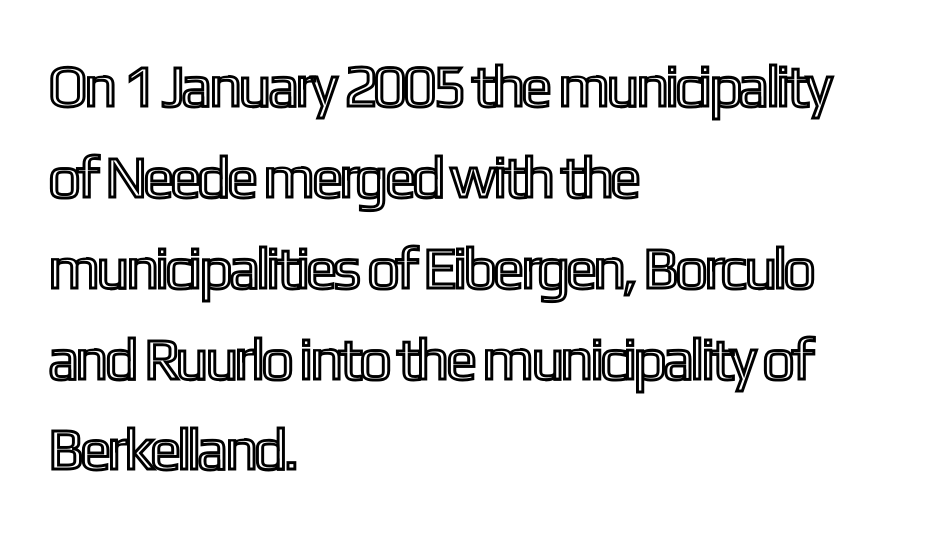
{"italic": "no", "width": "condensed", "x_height": "medium", "monospaced": "no", "underline": "no", "align": "left", "line_spacing": "normal", "line_spacing_ratio": 1.54, "letter_spacing": "normal", "letter_spacing_em": 0.0, "glyph_px": 59}
